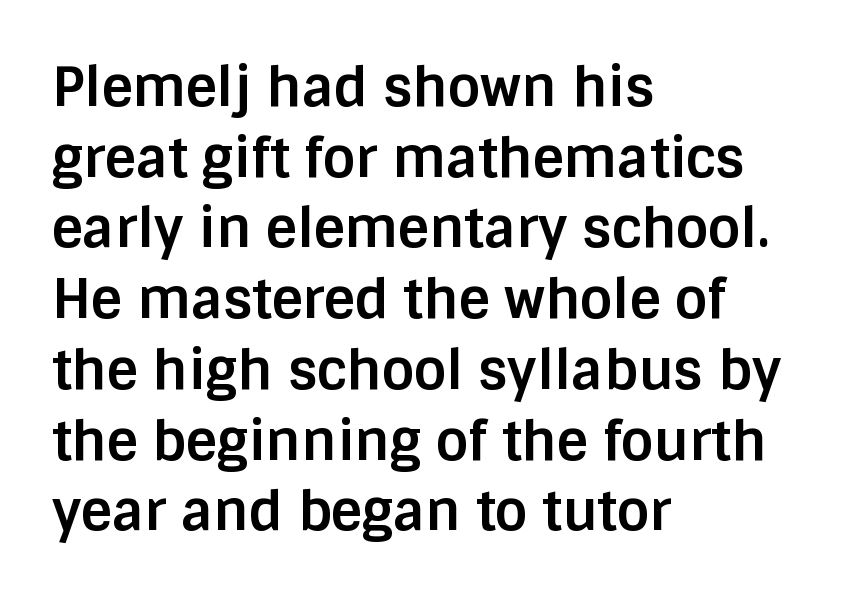
The glyphs are unaccompanied by any horizontal stroke below them. The typography opts for an upright posture over an oblique one. Look at the stroke-to-counter ratio: heavy, a bold. This rendering uses left alignment, leaving the right contour irregular.
